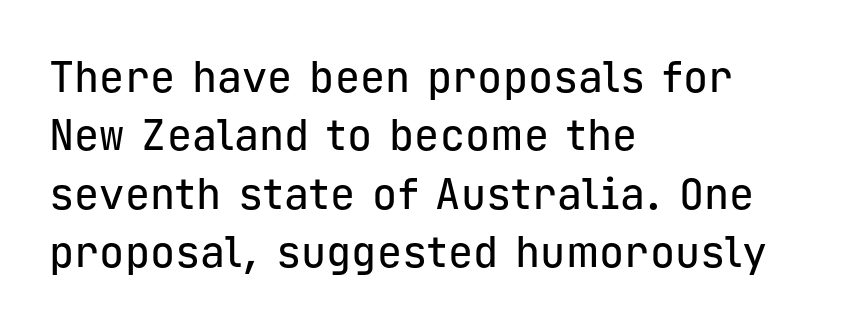
The image shows 42 px sans-serif type, upright, monospaced; set left-aligned, normal line spacing (1.39x), normal letter spacing, not underlined; low stroke contrast and a medium x-height.
